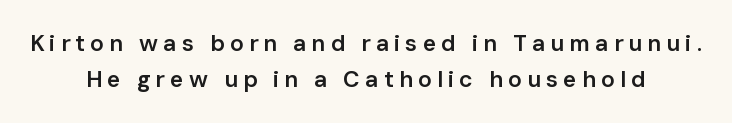
Q: Is the text bold? A: Semi-bold.
Q: Is the text italic (slanted)? A: No, it is upright.
Q: Is the text underlined? A: No.
Q: How is the paragraph aligned? A: Centered.
Q: Is the spacing between letters normal or unusually wide? A: Unusually wide.
Q: Is the spacing between lines tight, normal or loose? A: Normal.
